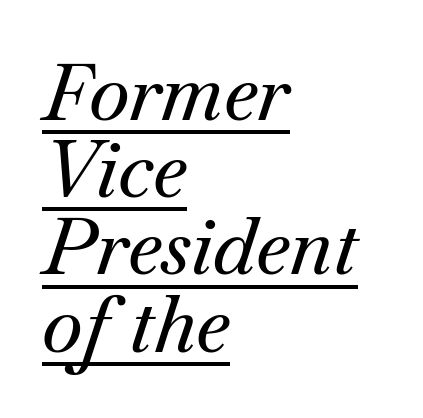
Q: Is the text italic (slanted)? A: Yes, it leans right by about 18 degrees.
Q: Is the typeface a serif or a sans-serif typeface? A: Serif.
Q: Is the text underlined? A: Yes.
Q: How is the paragraph aligned? A: Left-aligned.
Q: Is the spacing between letters normal or unusually wide? A: Normal.
Q: Is the spacing between lines tight, normal or loose? A: Tight.
Q: Width (condensed, normal, or wide)? A: Normal.
Q: Stroke contrast? A: Medium.
Q: x-height? A: Small.
Q: Monospaced? A: No.
